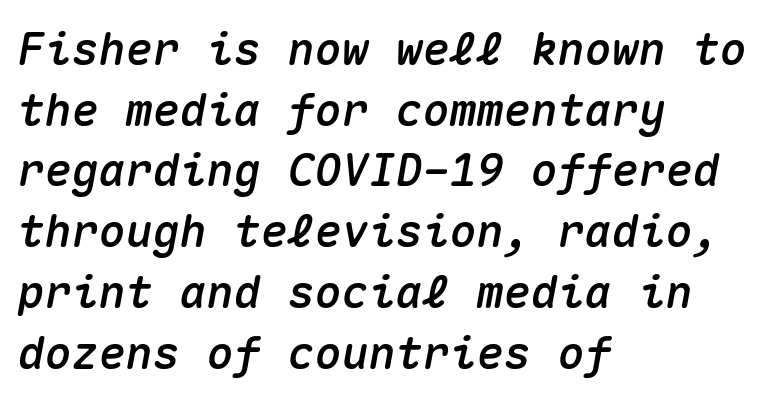
{"italic": "yes", "lean": "right", "slant_degrees": 10, "width": "normal", "stroke_contrast": "medium", "x_height": "medium", "monospaced": "yes", "underline": "no", "align": "left", "line_spacing": "normal", "line_spacing_ratio": 1.35, "letter_spacing": "normal", "letter_spacing_em": 0.0, "glyph_px": 45}
